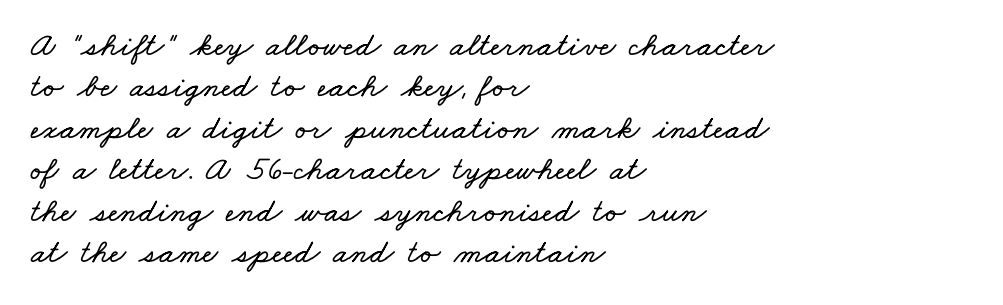
{"width": "wide", "stroke_contrast": "low", "x_height": "small", "monospaced": "no", "underline": "no", "align": "left", "line_spacing_ratio": 1.22, "letter_spacing": "normal", "letter_spacing_em": 0.0, "glyph_px": 34}
